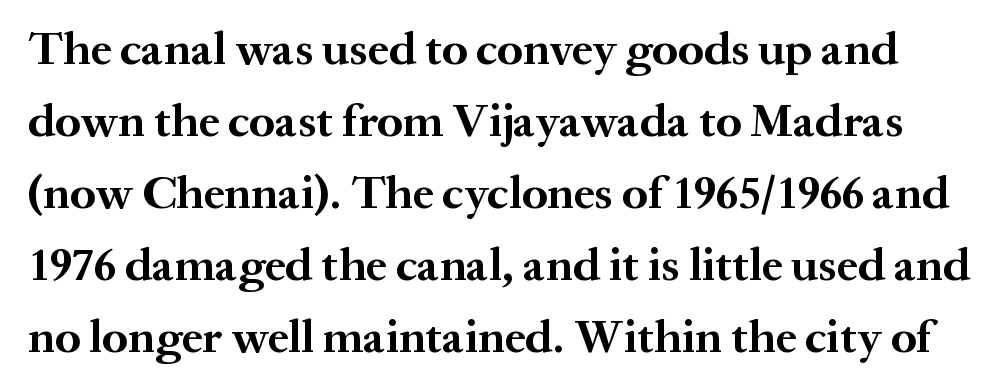
{"serif": "yes", "italic": "no", "bold": "yes", "weight": "bold", "width": "normal", "stroke_contrast": "medium", "x_height": "medium", "monospaced": "no", "underline": "no", "line_spacing": "normal", "line_spacing_ratio": 1.53, "letter_spacing": "normal", "letter_spacing_em": 0.0, "glyph_px": 47}
